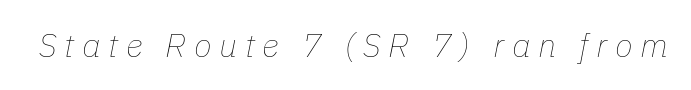
{"italic": "yes", "lean": "right", "slant_degrees": 11, "bold": "no", "weight": "thin", "width": "normal", "stroke_contrast": "low", "x_height": "medium", "monospaced": "no", "underline": "no", "letter_spacing": "wide", "letter_spacing_em": 0.23, "glyph_px": 33}
